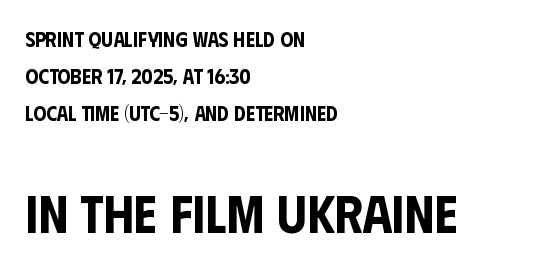
The image shows 53 px condensed sans-serif type, upright; set left-aligned, line spacing 1.76x, normal letter spacing, not underlined; the second (bottom) block is 2.52x larger; low stroke contrast and a large x-height.
